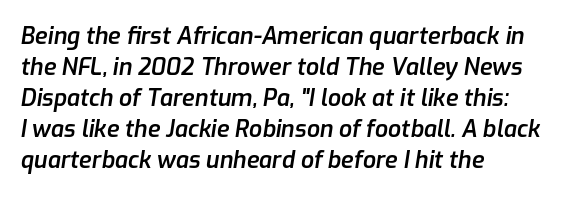
Q: Is the text bold? A: Semi-bold.
Q: Is the text italic (slanted)? A: Yes, it leans right by about 9 degrees.
Q: Is the text underlined? A: No.
Q: How is the paragraph aligned? A: Left-aligned.
Q: Is the spacing between letters normal or unusually wide? A: Normal.
Q: Is the spacing between lines tight, normal or loose? A: Normal.
